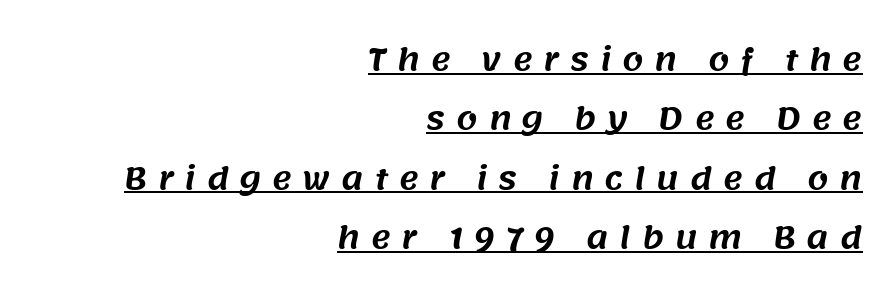
The image shows 30 px sans-serif type; set right-aligned, loose line spacing (1.98x), unusually wide letter spacing (+0.36 em), underlined; medium stroke contrast and a large x-height.
